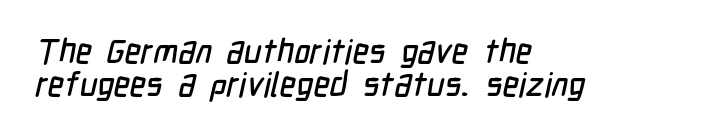
{"serif": "no", "width": "condensed", "stroke_contrast": "low", "x_height": "medium", "monospaced": "no", "underline": "no", "align": "left", "line_spacing": "tight", "line_spacing_ratio": 0.98, "letter_spacing": "normal", "letter_spacing_em": 0.0, "glyph_px": 34}
